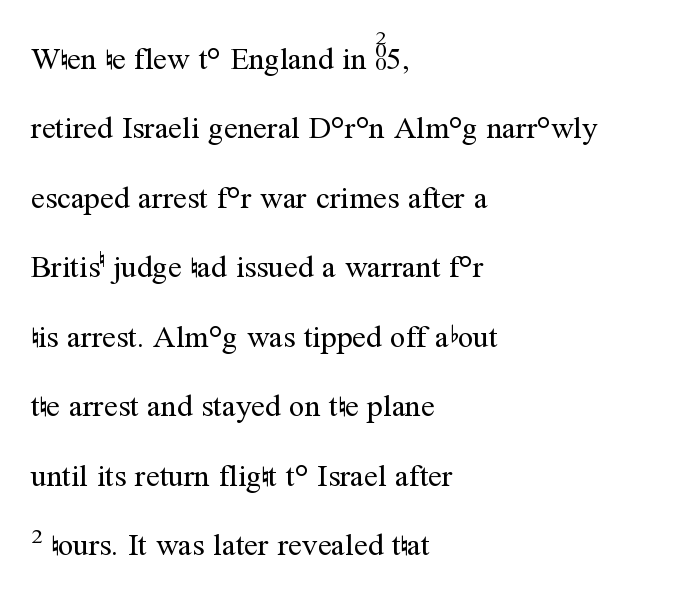
Reading down the column, the eye jumps a long way to each next line. The specimen reads as upright at a glance. The typeface has the unassuming heft of standard copy or less. A bare baseline throughout the passage. The rendering uses natural spacing where letterforms have individual widths.
